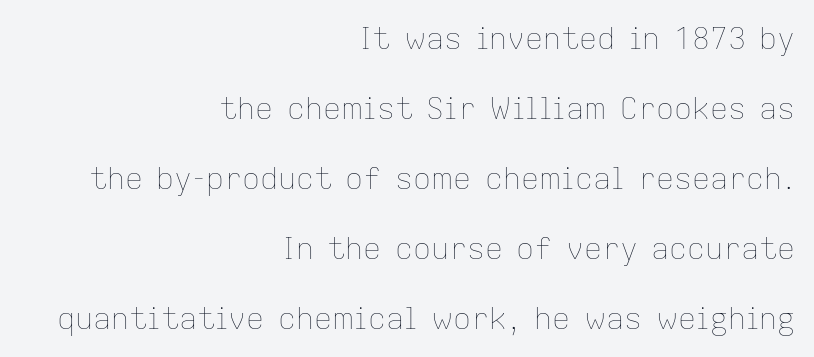
If you measured baseline to baseline, you'd find a long distance. One-word summary of the alignment: right. Think of a printed novel: that variable character pitch is what you see here. Unbolded letterforms with no extra heft. Compared with typical body copy, the letter spacing here is the same.
